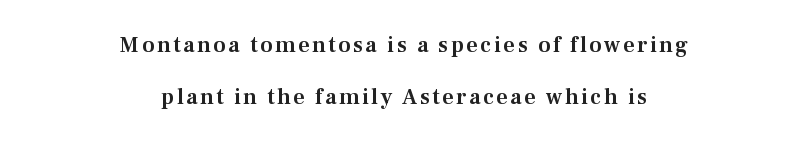
Decoration check: the copy has no underline. These lines are centered, leaving both edges ragged. Notice the wide empty band between every row — that's loose leading. Nope, not italic — everything's standing straight.
